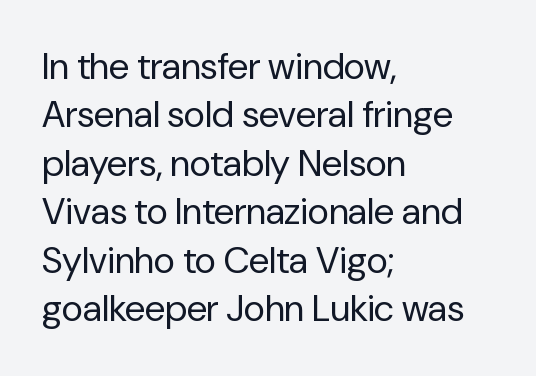
The lines in this sample share a left origin and differ only in where they stop. Does extra space separate the letters? No, they use regular spacing. Any mark beneath the type? The region is blank. Looks like regular typesetting: each glyph gets only the width it needs.
